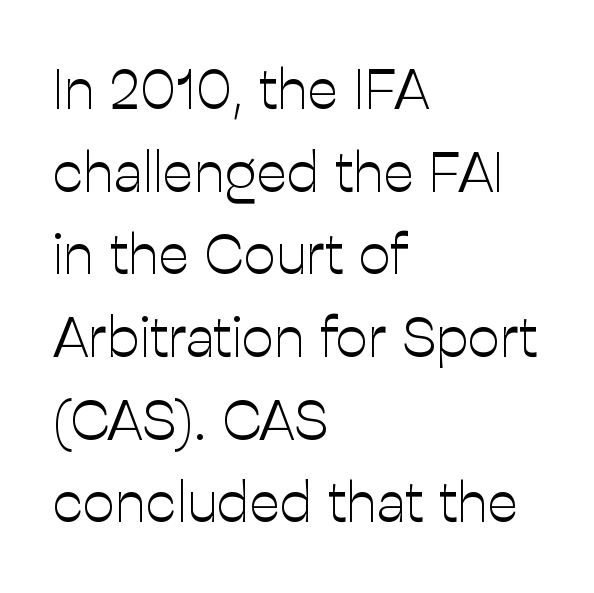
What stands out about the letter spacing? Nothing — it is the standard amount. The type family on display is of the sans-serif kind. Stems here are at most as thick as an everyday book face. In CSS terms this would be text-align: left. A typesetter would call this proportional, since set widths differ per character.
